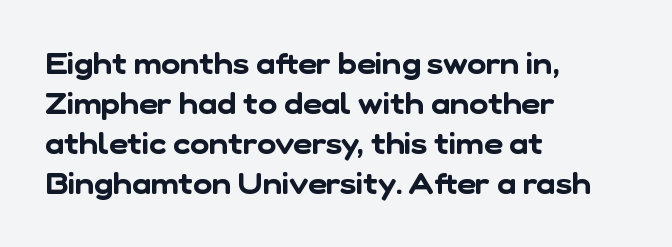
{"serif": "no", "width": "normal", "stroke_contrast": "low", "x_height": "medium", "monospaced": "no", "underline": "no", "align": "left", "line_spacing": "normal", "line_spacing_ratio": 1.38, "letter_spacing": "normal", "letter_spacing_em": 0.0, "glyph_px": 29}
